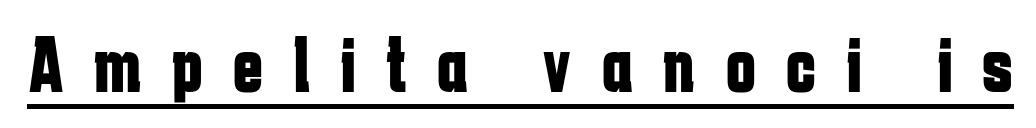
The passage shown is emphatically bold. Style check: upright. This is sans-serif lettering, the kind often seen on screens and signage. Honestly, the letter spacing is so wide it's the main thing you notice.
